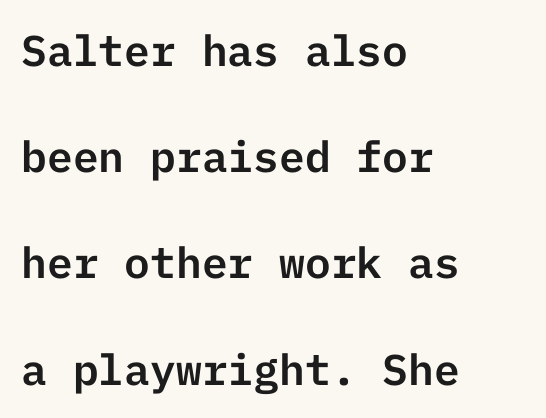
The image shows 43 px sans-serif type, upright; set left-aligned, loose line spacing (2.47x), normal letter spacing, not underlined; low stroke contrast and a medium x-height.
